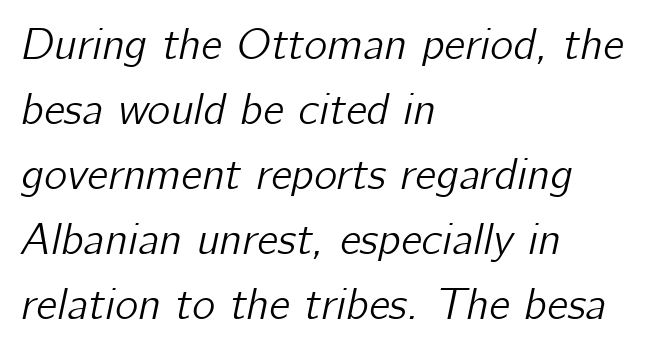
Q: Is the text italic (slanted)? A: Yes, it leans right by about 12 degrees.
Q: Is the text underlined? A: No.
Q: How is the paragraph aligned? A: Left-aligned.
Q: Is the spacing between letters normal or unusually wide? A: Normal.
Q: Is the spacing between lines tight, normal or loose? A: Normal.
Q: Width (condensed, normal, or wide)? A: Normal.
Q: Stroke contrast? A: Low.
Q: x-height? A: Medium.
Q: Monospaced? A: No.
